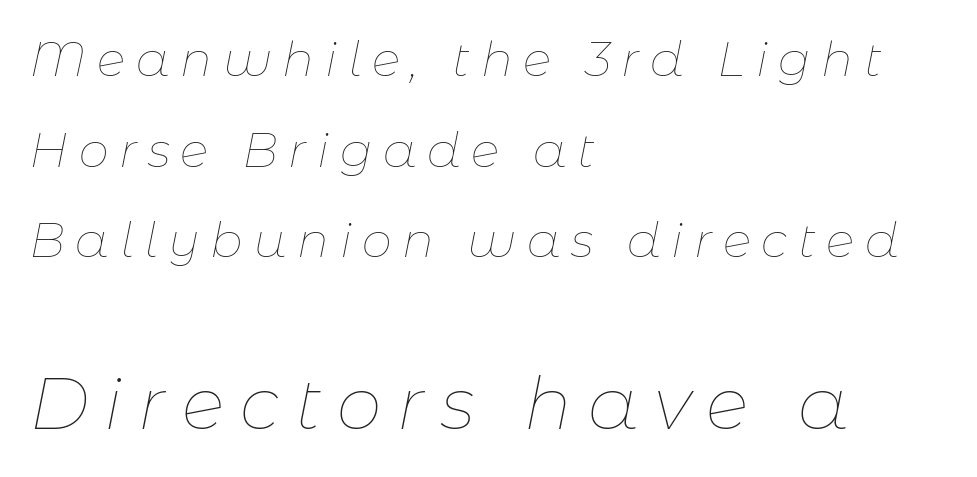
Q: Is the text bold? A: No.
Q: Is the text italic (slanted)? A: Yes, it leans right by about 11 degrees.
Q: Is the text underlined? A: No.
Q: How is the paragraph aligned? A: Left-aligned.
Q: Is the spacing between letters normal or unusually wide? A: Unusually wide.
Q: Which block of text is set in a larger size, the first (top) or the second (bottom)? A: The second (bottom) one.
Q: Width (condensed, normal, or wide)? A: Normal.
Q: Stroke contrast? A: Low.
Q: x-height? A: Medium.
Q: Monospaced? A: No.
